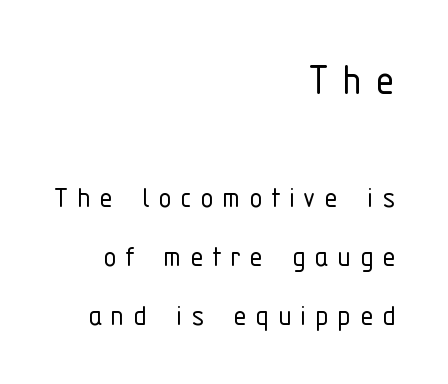
Q: Is the text bold? A: No.
Q: Is the text italic (slanted)? A: No, it is upright.
Q: Is the typeface a serif or a sans-serif typeface? A: Sans-serif.
Q: Is the text underlined? A: No.
Q: How is the paragraph aligned? A: Right-aligned.
Q: Is the spacing between letters normal or unusually wide? A: Unusually wide.
Q: Which block of text is set in a larger size, the first (top) or the second (bottom)? A: The first (top) one.
Q: Width (condensed, normal, or wide)? A: Condensed.
Q: Stroke contrast? A: Low.
Q: x-height? A: Medium.
Q: Monospaced? A: No.
